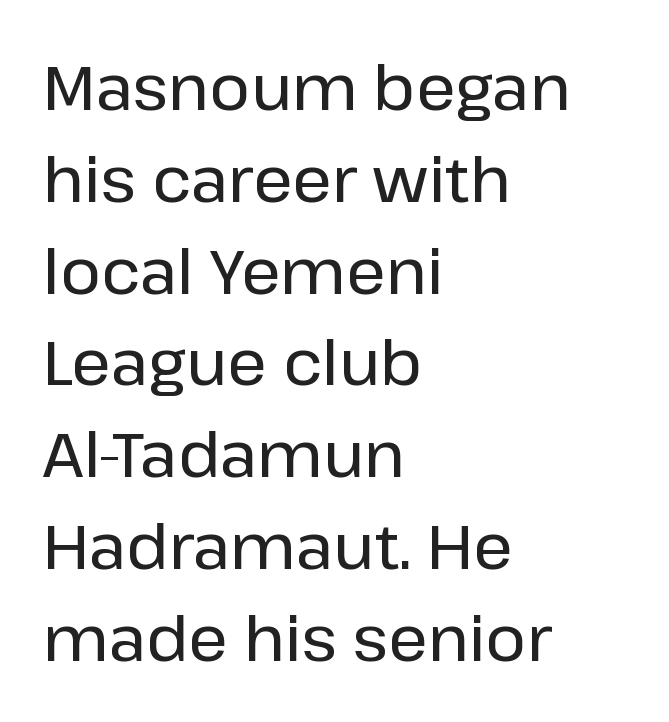
Q: Is the text italic (slanted)? A: No, it is upright.
Q: Is the typeface a serif or a sans-serif typeface? A: Sans-serif.
Q: Is the text underlined? A: No.
Q: How is the paragraph aligned? A: Left-aligned.
Q: Is the spacing between letters normal or unusually wide? A: Normal.
Q: Is the spacing between lines tight, normal or loose? A: Normal.
Q: Width (condensed, normal, or wide)? A: Normal.
Q: Stroke contrast? A: Low.
Q: x-height? A: Medium.
Q: Monospaced? A: No.
